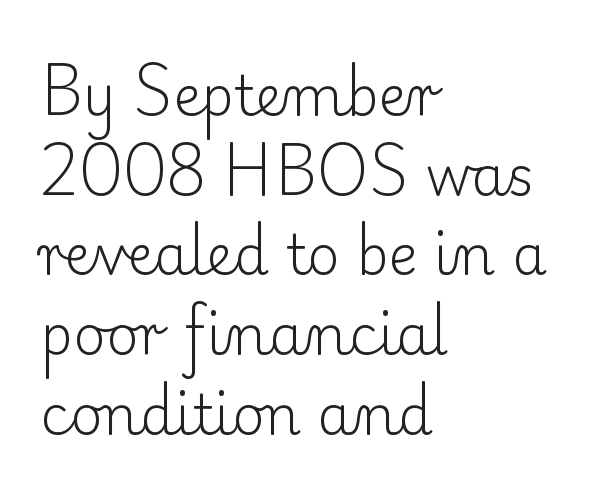
Plain, unruled lines of type. What's the leading like? Ordinary, nothing unusual. Horizontally, the lines are justified to the leading edge only. The face used here is proportionally spaced, like ordinary book or web type. Each word holds together tightly as a unit, with standard inter-letter gaps. Stroke thickness stays within the range of a standard reading face or lighter.
